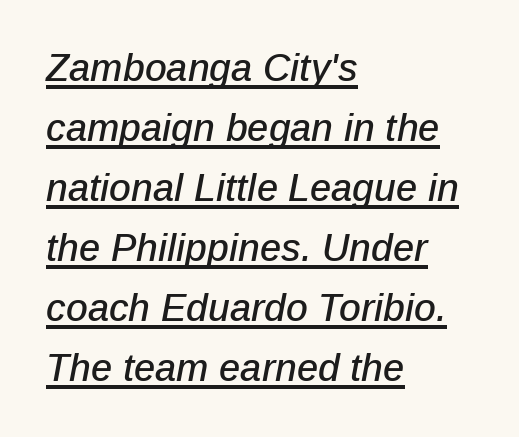
Has an underline been added? It has. This sample keeps an unexceptional amount of space between lines. Do the characters align in a grid? No, the font is proportional. Horizontal alignment here is leftward, the default for most running prose. Every character sits at an angle, as italics do.
